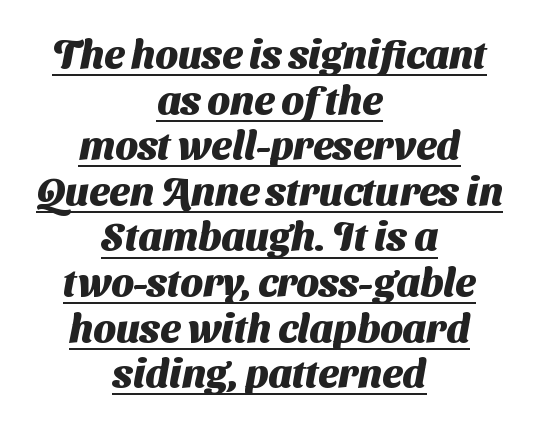
Q: Is the text bold? A: Yes.
Q: Is the typeface a serif or a sans-serif typeface? A: Sans-serif.
Q: Is the text underlined? A: Yes.
Q: How is the paragraph aligned? A: Centered.
Q: Is the spacing between letters normal or unusually wide? A: Normal.
Q: Is the spacing between lines tight, normal or loose? A: Tight.
Q: Width (condensed, normal, or wide)? A: Normal.
Q: Stroke contrast? A: Medium.
Q: x-height? A: Medium.
Q: Monospaced? A: No.
